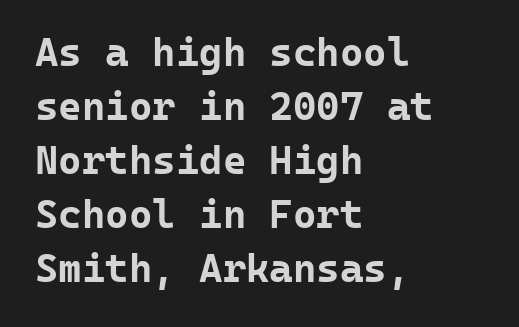
The image shows 40 px bold sans-serif type, upright, monospaced; set left-aligned, normal line spacing (1.35x), normal letter spacing, not underlined; low stroke contrast and a medium x-height.
